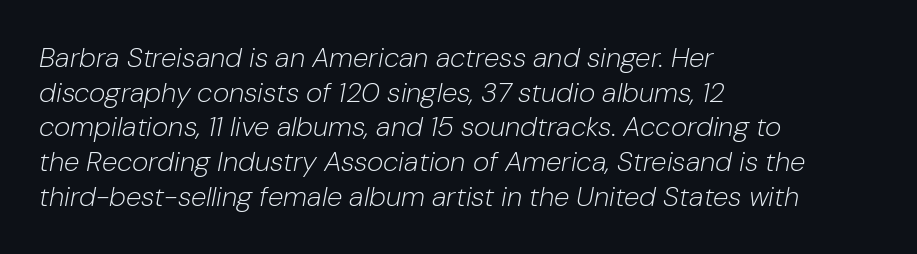
The image shows 28 px light type, italic (leaning right); set left-aligned, line spacing 1.24x, normal letter spacing, not underlined; low stroke contrast and a medium x-height.
